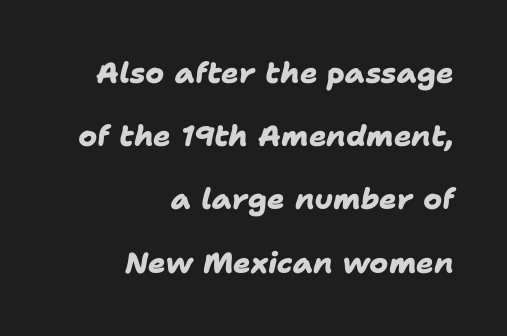
{"serif": "no", "bold": "yes", "weight": "heavy", "width": "normal", "stroke_contrast": "low", "x_height": "medium", "monospaced": "no", "underline": "no", "align": "right", "line_spacing": "loose", "line_spacing_ratio": 2.18, "letter_spacing": "normal", "letter_spacing_em": 0.0, "glyph_px": 29}
